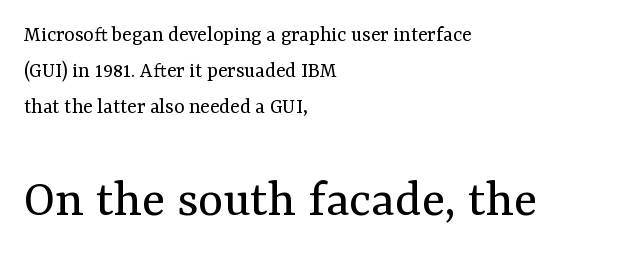
Q: Is the text bold? A: No.
Q: Is the text italic (slanted)? A: No, it is upright.
Q: Is the typeface a serif or a sans-serif typeface? A: Serif.
Q: Is the text underlined? A: No.
Q: How is the paragraph aligned? A: Left-aligned.
Q: Is the spacing between letters normal or unusually wide? A: Normal.
Q: Is the spacing between lines tight, normal or loose? A: Normal.
Q: Which block of text is set in a larger size, the first (top) or the second (bottom)? A: The second (bottom) one.
Q: Width (condensed, normal, or wide)? A: Normal.
Q: Stroke contrast? A: Medium.
Q: x-height? A: Medium.
Q: Monospaced? A: No.
